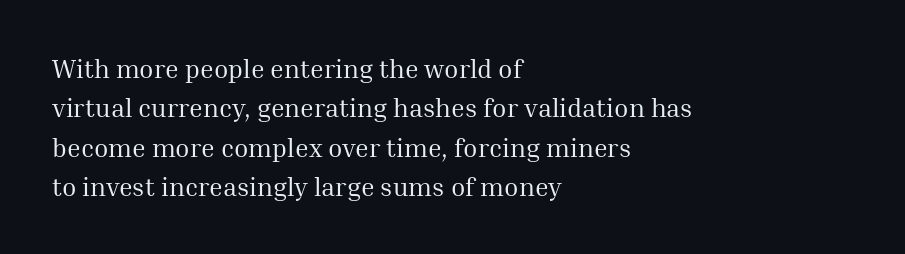
{"italic": "no", "bold": "no", "underline": "no", "align": "left", "line_spacing": "normal", "line_spacing_ratio": 1.51, "letter_spacing": "normal", "letter_spacing_em": 0.0, "glyph_px": 26}
